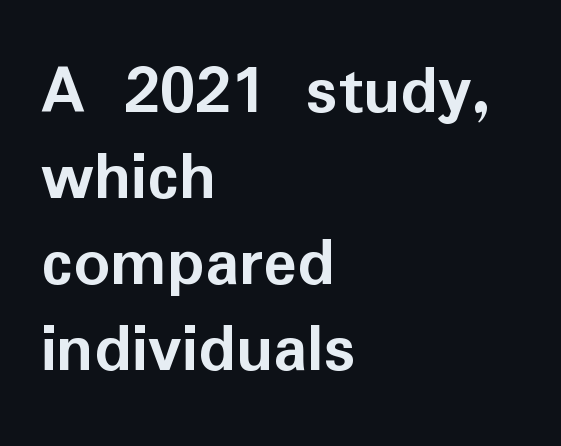
Q: Is the text bold? A: Yes.
Q: Is the text italic (slanted)? A: No, it is upright.
Q: Is the typeface a serif or a sans-serif typeface? A: Sans-serif.
Q: Is the text underlined? A: No.
Q: How is the paragraph aligned? A: Left-aligned.
Q: Is the spacing between letters normal or unusually wide? A: Normal.
Q: Width (condensed, normal, or wide)? A: Normal.
Q: Stroke contrast? A: Low.
Q: x-height? A: Medium.
Q: Monospaced? A: No.
